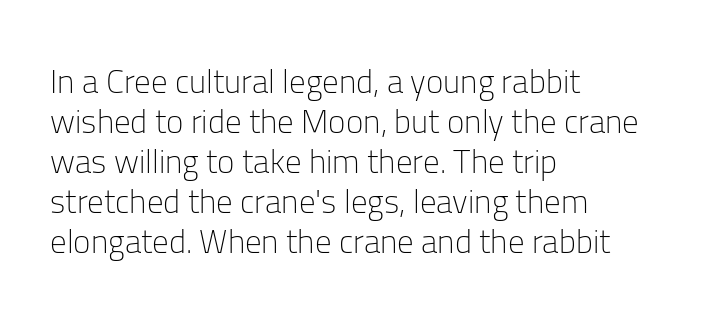
Stroke thickness stays within the range of a standard reading face or lighter. Lines of text with bare space underneath. The setting favours the left margin, as ordinary paragraphs usually do. Notice how the stems are strictly vertical — no italics here.
